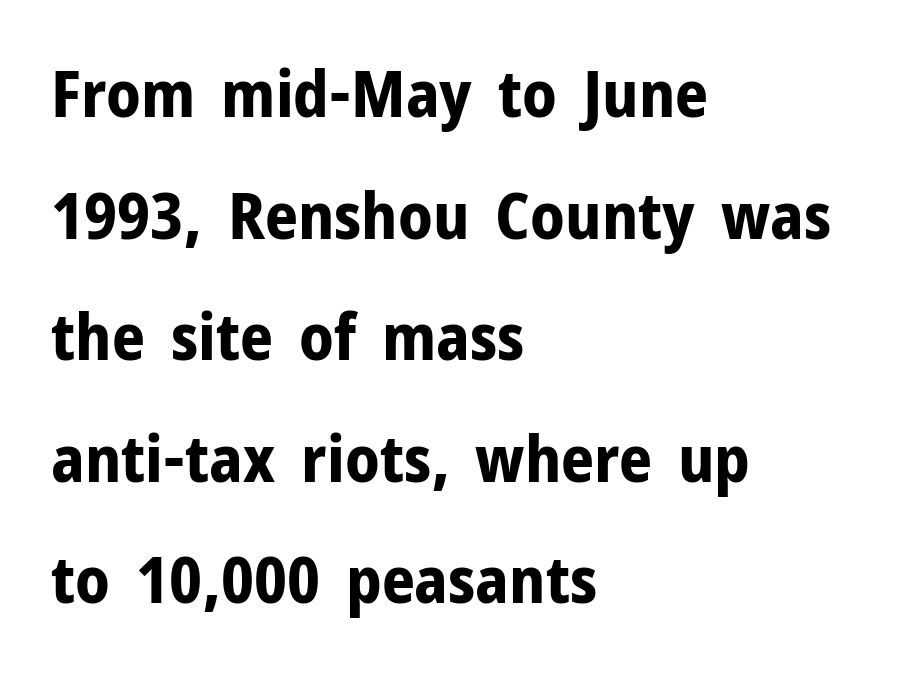
{"serif": "no", "italic": "no", "bold": "yes", "weight": "bold", "width": "normal", "stroke_contrast": "low", "x_height": "medium", "monospaced": "no", "underline": "no", "align": "left", "line_spacing_ratio": 1.87, "letter_spacing": "normal", "letter_spacing_em": 0.0, "glyph_px": 65}
